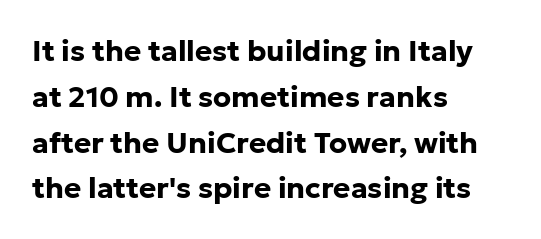
Q: Is the text bold? A: Yes.
Q: Is the text italic (slanted)? A: No, it is upright.
Q: Is the typeface a serif or a sans-serif typeface? A: Sans-serif.
Q: Is the text underlined? A: No.
Q: How is the paragraph aligned? A: Left-aligned.
Q: Is the spacing between letters normal or unusually wide? A: Normal.
Q: Is the spacing between lines tight, normal or loose? A: Normal.
Q: Width (condensed, normal, or wide)? A: Normal.
Q: Stroke contrast? A: Low.
Q: x-height? A: Medium.
Q: Monospaced? A: No.
